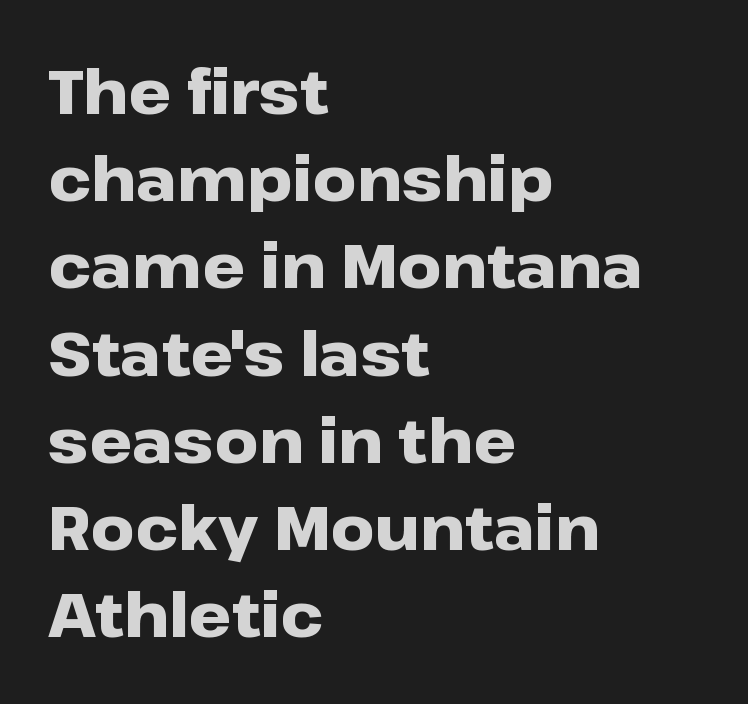
The rendering uses natural spacing where letterforms have individual widths. What kind of face is this? One without serifs — a sans. Decoration check: the copy has no underline. How would I describe the line gaps? Plain and ordinary. Every letter is thick-stroked: bold, no question. This rendering uses left alignment, leaving the right contour irregular.
